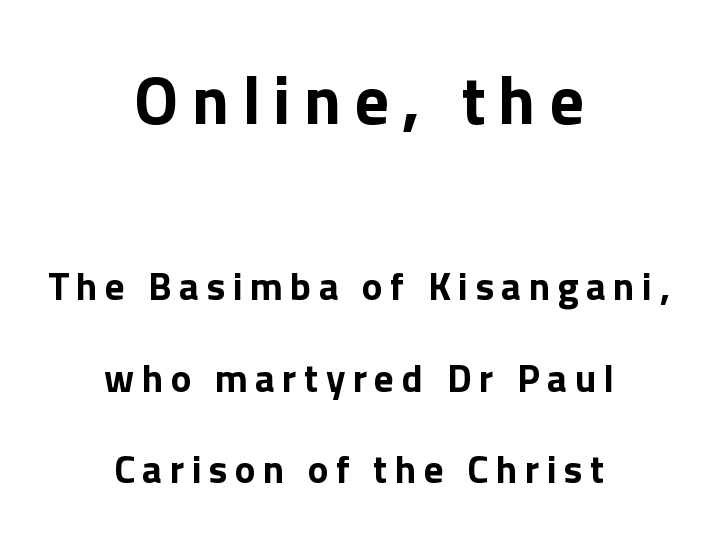
Q: Is the text italic (slanted)? A: No, it is upright.
Q: Is the typeface a serif or a sans-serif typeface? A: Sans-serif.
Q: Is the text underlined? A: No.
Q: How is the paragraph aligned? A: Centered.
Q: Is the spacing between lines tight, normal or loose? A: Loose.
Q: Which block of text is set in a larger size, the first (top) or the second (bottom)? A: The first (top) one.
Q: Width (condensed, normal, or wide)? A: Normal.
Q: Stroke contrast? A: Low.
Q: x-height? A: Medium.
Q: Monospaced? A: No.
